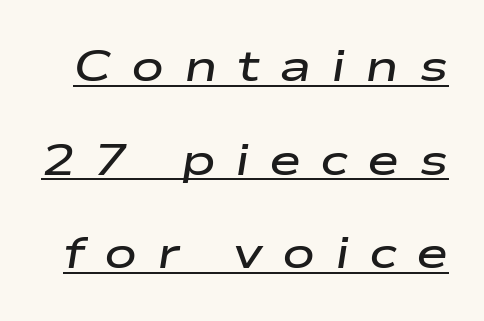
Q: Is the text bold? A: Semi-bold.
Q: Is the text italic (slanted)? A: Yes, it leans right by about 9 degrees.
Q: Is the text underlined? A: Yes.
Q: Is the spacing between letters normal or unusually wide? A: Unusually wide.
Q: Is the spacing between lines tight, normal or loose? A: Loose.
Q: Width (condensed, normal, or wide)? A: Wide.
Q: Stroke contrast? A: Low.
Q: x-height? A: Medium.
Q: Monospaced? A: No.
